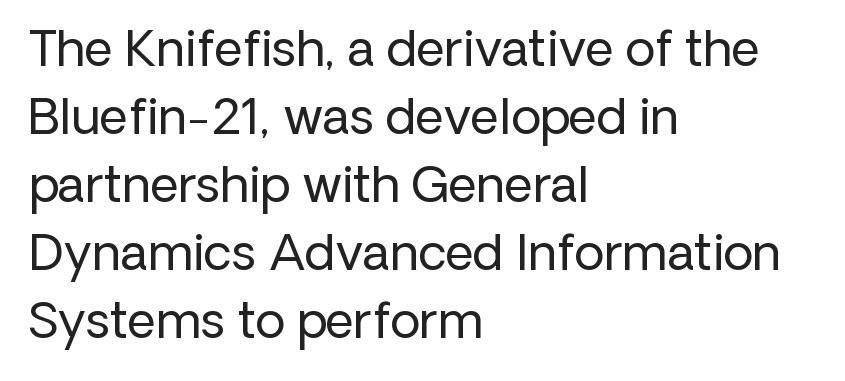
The image shows 49 px regular-weight sans-serif type, upright; set left-aligned, normal line spacing (1.39x), normal letter spacing, not underlined; low stroke contrast and a medium x-height.
